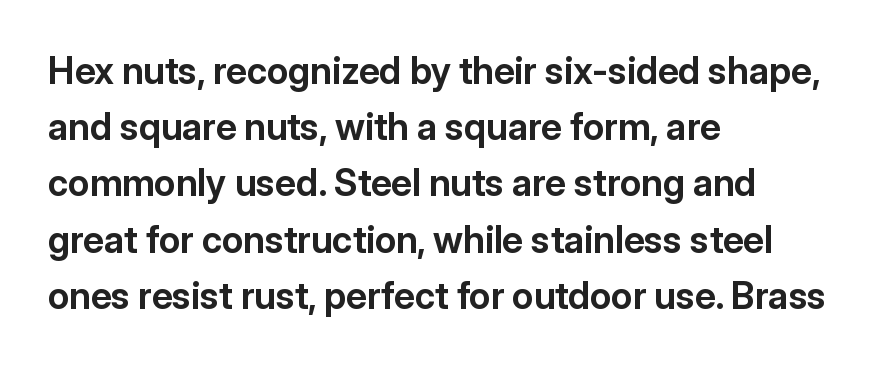
Q: Is the text bold? A: Yes.
Q: Is the text italic (slanted)? A: No, it is upright.
Q: Is the typeface a serif or a sans-serif typeface? A: Sans-serif.
Q: Is the text underlined? A: No.
Q: How is the paragraph aligned? A: Left-aligned.
Q: Is the spacing between letters normal or unusually wide? A: Normal.
Q: Is the spacing between lines tight, normal or loose? A: Normal.
Q: Width (condensed, normal, or wide)? A: Normal.
Q: Stroke contrast? A: Low.
Q: x-height? A: Medium.
Q: Monospaced? A: No.
